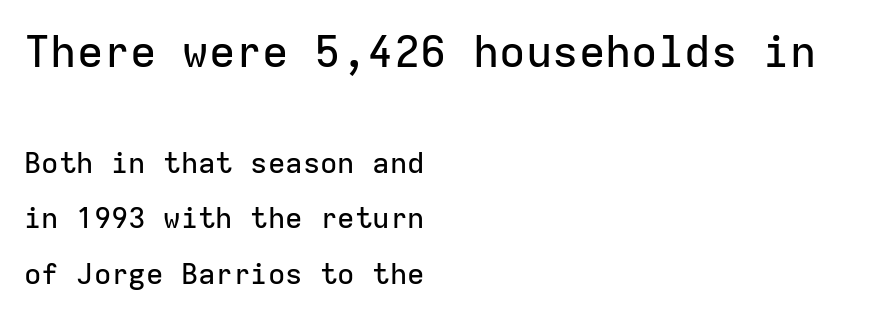
This rendering employs a face without finishing strokes, i.e., a sans-serif. How would I describe the line gaps? Wide and relaxed. Posture: vertical. Horizontally, the lines are justified to the leading edge only. These lines keep a tight, regular rhythm from letter to letter.
